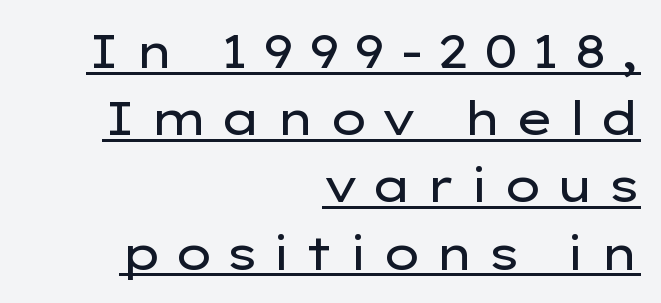
{"serif": "no", "italic": "no", "bold": "no", "weight": "regular", "width": "wide", "stroke_contrast": "low", "x_height": "medium", "monospaced": "no", "underline": "yes", "align": "right", "line_spacing": "normal", "line_spacing_ratio": 1.43, "letter_spacing": "wide", "letter_spacing_em": 0.28, "glyph_px": 47}
